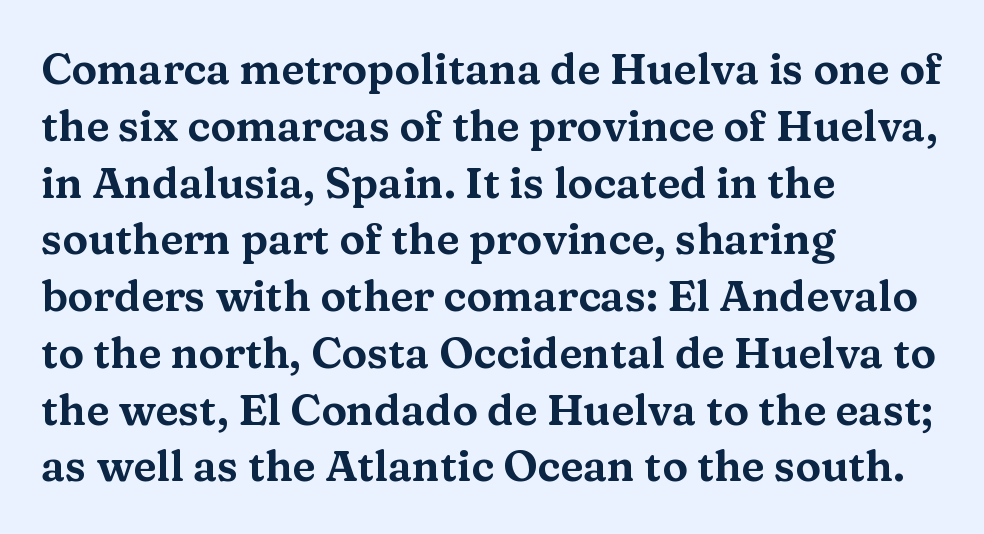
{"serif": "yes", "italic": "no", "width": "wide", "stroke_contrast": "medium", "x_height": "medium", "monospaced": "no", "underline": "no", "align": "left", "line_spacing": "normal", "line_spacing_ratio": 1.32, "letter_spacing": "normal", "letter_spacing_em": 0.0, "glyph_px": 43}
